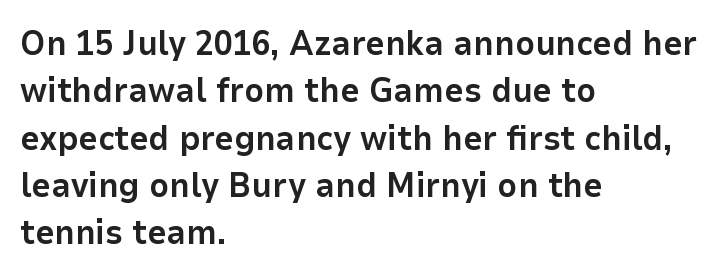
The lines are quadded left. Lines of text with bare space underneath. This rendering leaves character spacing at its baseline value. Ordinary non-slanted type is in use. I'd call this a sans setting — the letters go barefoot.
